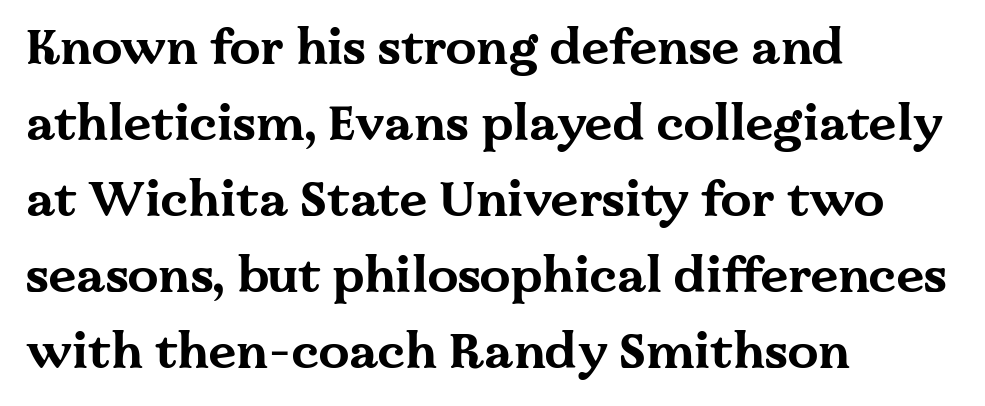
Each word holds together tightly as a unit, with standard inter-letter gaps. Think of a printed novel: that variable character pitch is what you see here. As a designer I'd log this as weight 700, bold. A typesetter would call this leading conventional body-copy spacing.
